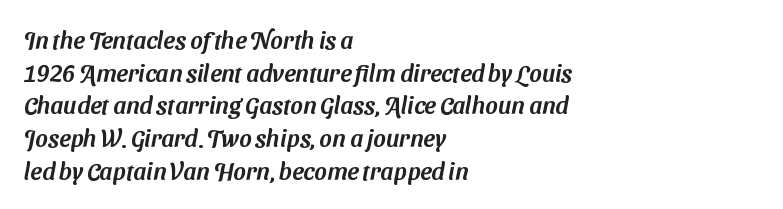
The image shows 24 px text type; set left-aligned, normal line spacing (1.36x), normal letter spacing, not underlined.
